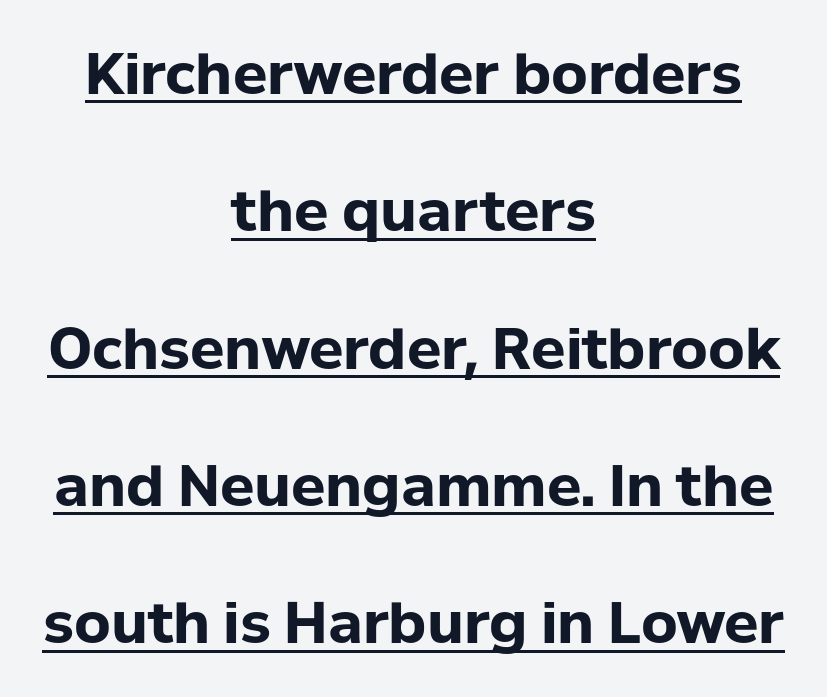
The image shows 57 px bold sans-serif type, upright; set centered, loose line spacing (2.41x), normal letter spacing, underlined; low stroke contrast and a medium x-height.
